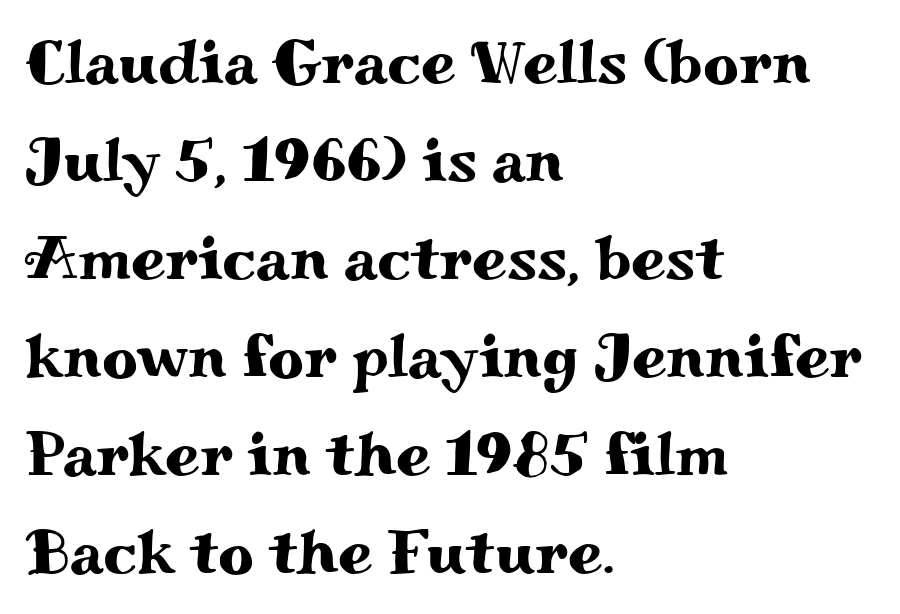
Q: Is the text italic (slanted)? A: No, it is upright.
Q: Is the typeface a serif or a sans-serif typeface? A: Serif.
Q: Is the text underlined? A: No.
Q: How is the paragraph aligned? A: Left-aligned.
Q: Is the spacing between letters normal or unusually wide? A: Normal.
Q: Is the spacing between lines tight, normal or loose? A: Normal.
Q: Width (condensed, normal, or wide)? A: Wide.
Q: Stroke contrast? A: Medium.
Q: x-height? A: Small.
Q: Monospaced? A: No.
